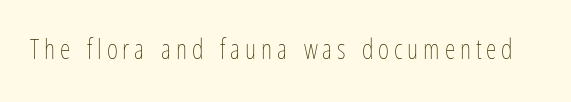
The space directly below the letters is spotless. The letters look calm and open, with moderate or lighter stems. Notice how the stems are strictly vertical — no italics here.
